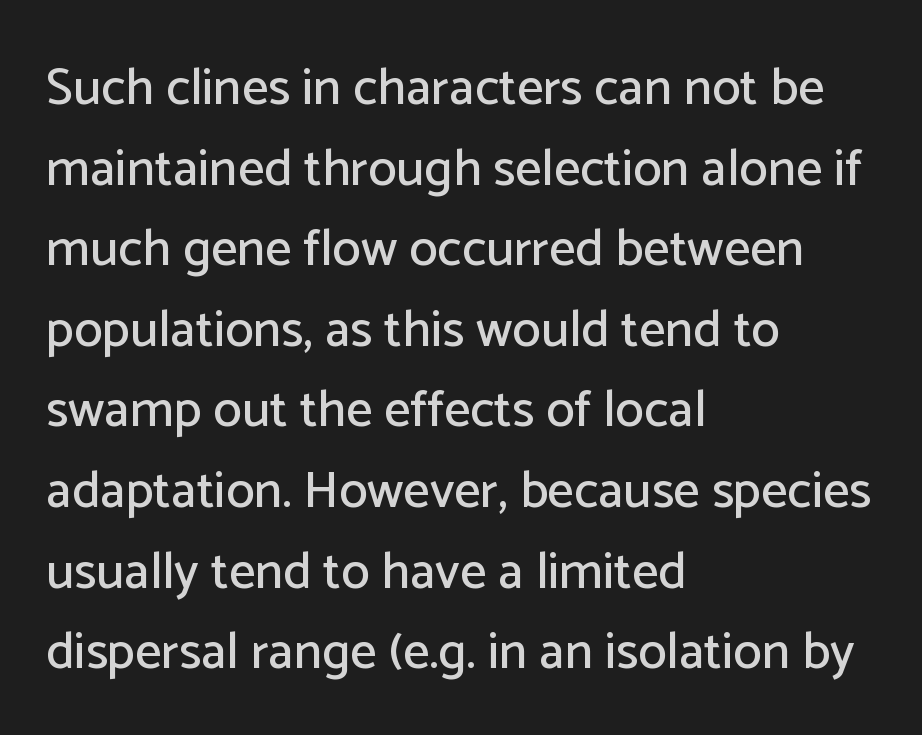
The image shows 52 px sans-serif type, upright; set left-aligned, normal line spacing (1.55x), normal letter spacing, not underlined; low stroke contrast and a medium x-height.
